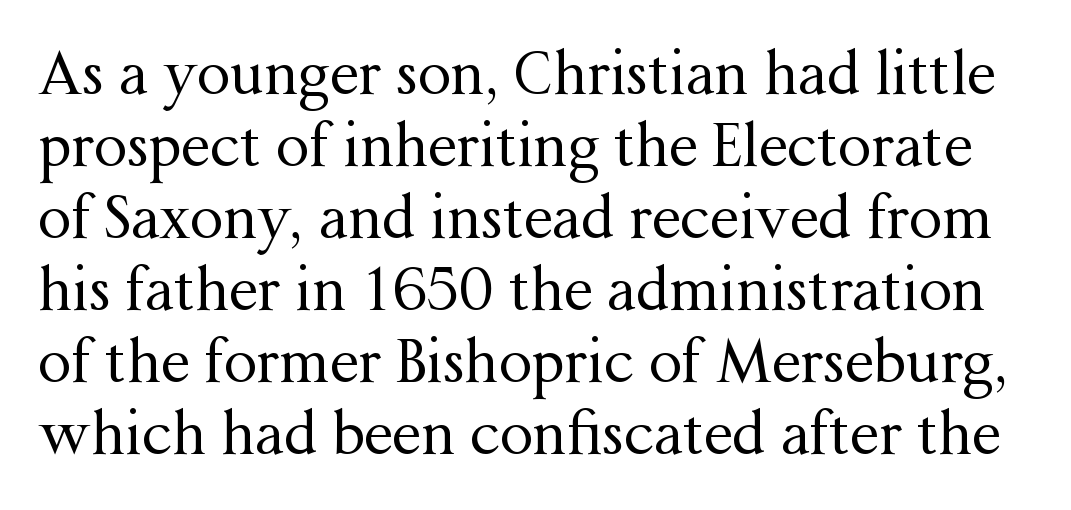
{"serif": "yes", "italic": "no", "bold": "no", "weight": "regular", "width": "normal", "stroke_contrast": "medium", "x_height": "medium", "monospaced": "no", "underline": "no", "line_spacing_ratio": 1.22, "letter_spacing": "normal", "letter_spacing_em": 0.0, "glyph_px": 59}
